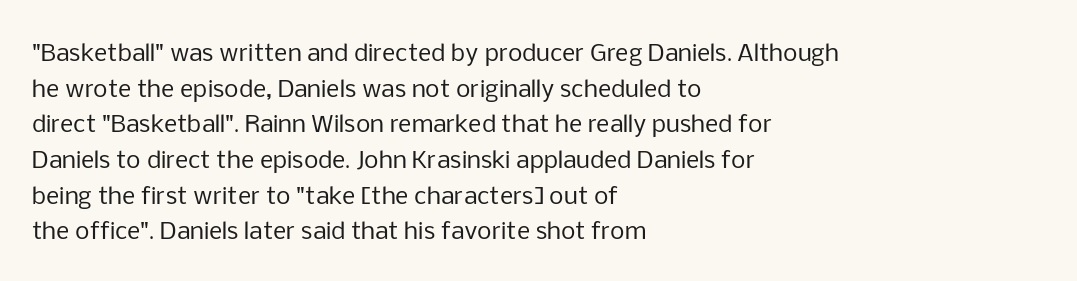
Q: Is the text bold? A: No.
Q: Is the text italic (slanted)? A: No, it is upright.
Q: Is the text underlined? A: No.
Q: How is the paragraph aligned? A: Left-aligned.
Q: Is the spacing between letters normal or unusually wide? A: Normal.
Q: Is the spacing between lines tight, normal or loose? A: Normal.
